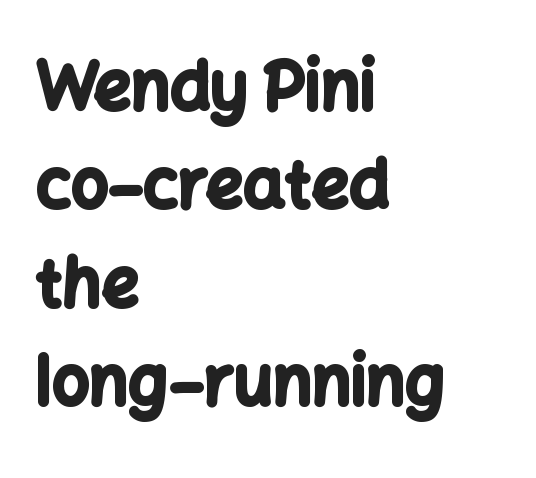
The image shows 66 px bold sans-serif type, upright; set left-aligned, normal line spacing (1.49x), normal letter spacing, not underlined; low stroke contrast and a medium x-height.
